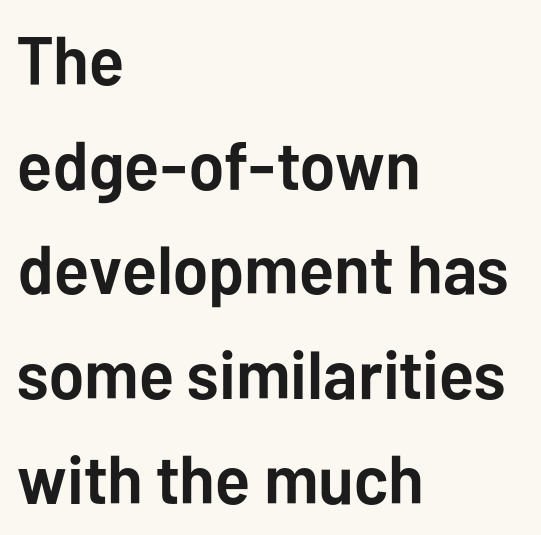
Q: Is the text bold? A: Yes.
Q: Is the text italic (slanted)? A: No, it is upright.
Q: Is the typeface a serif or a sans-serif typeface? A: Sans-serif.
Q: Is the text underlined? A: No.
Q: How is the paragraph aligned? A: Left-aligned.
Q: Is the spacing between letters normal or unusually wide? A: Normal.
Q: Is the spacing between lines tight, normal or loose? A: Normal.
Q: Width (condensed, normal, or wide)? A: Normal.
Q: Stroke contrast? A: Low.
Q: x-height? A: Medium.
Q: Monospaced? A: No.
